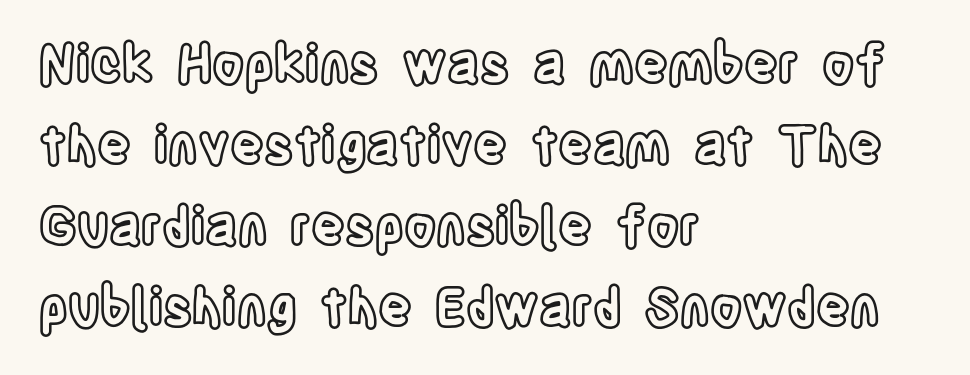
Q: Is the text italic (slanted)? A: No, it is upright.
Q: Is the text underlined? A: No.
Q: How is the paragraph aligned? A: Left-aligned.
Q: Is the spacing between letters normal or unusually wide? A: Normal.
Q: Is the spacing between lines tight, normal or loose? A: Normal.
Q: Width (condensed, normal, or wide)? A: Condensed.
Q: x-height? A: Large.
Q: Monospaced? A: No.
